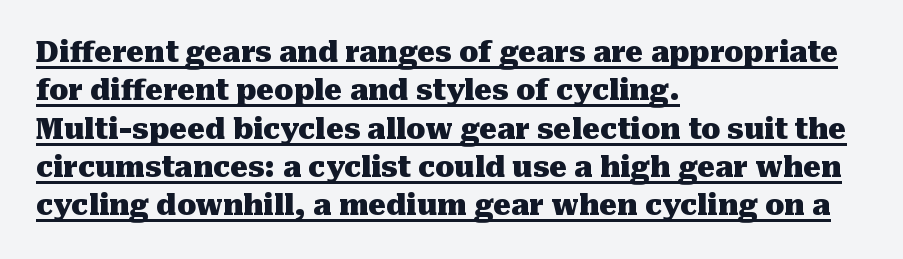
Q: Is the text bold? A: Yes.
Q: Is the text italic (slanted)? A: No, it is upright.
Q: Is the typeface a serif or a sans-serif typeface? A: Serif.
Q: Is the text underlined? A: Yes.
Q: How is the paragraph aligned? A: Left-aligned.
Q: Is the spacing between letters normal or unusually wide? A: Normal.
Q: Is the spacing between lines tight, normal or loose? A: Normal.
Q: Width (condensed, normal, or wide)? A: Normal.
Q: Stroke contrast? A: Medium.
Q: x-height? A: Medium.
Q: Monospaced? A: No.
